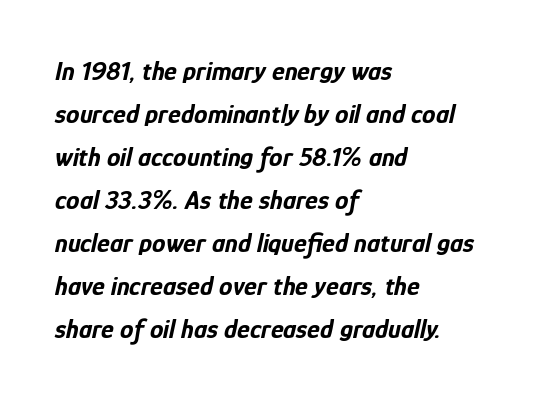
The lettering tilts uniformly, giving the passage an italic look. Students, note that the glyphs here touch the page at normal intervals. The line-height multiplier appears to be the usual default. The paragraph shown leans on its left margin. Thick stems and heavy bowls — unmistakably bold.
